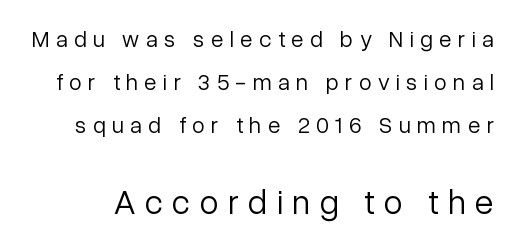
The image shows 34 px light sans-serif type, upright; set line spacing 1.87x, unusually wide letter spacing (+0.28 em), not underlined; the second (bottom) block is 1.48x larger; low stroke contrast and a medium x-height.
